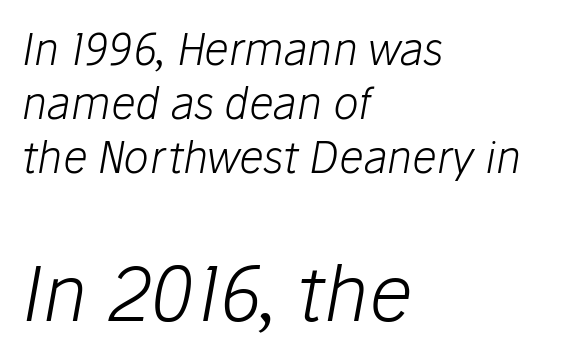
{"italic": "yes", "lean": "right", "slant_degrees": 10, "bold": "no", "weight": "light", "width": "normal", "stroke_contrast": "low", "x_height": "medium", "monospaced": "no", "underline": "no", "align": "left", "line_spacing": "normal", "line_spacing_ratio": 1.26, "letter_spacing": "normal", "letter_spacing_em": 0.0, "larger_block": "second", "size_ratio": 1.77, "glyph_px": 76}
